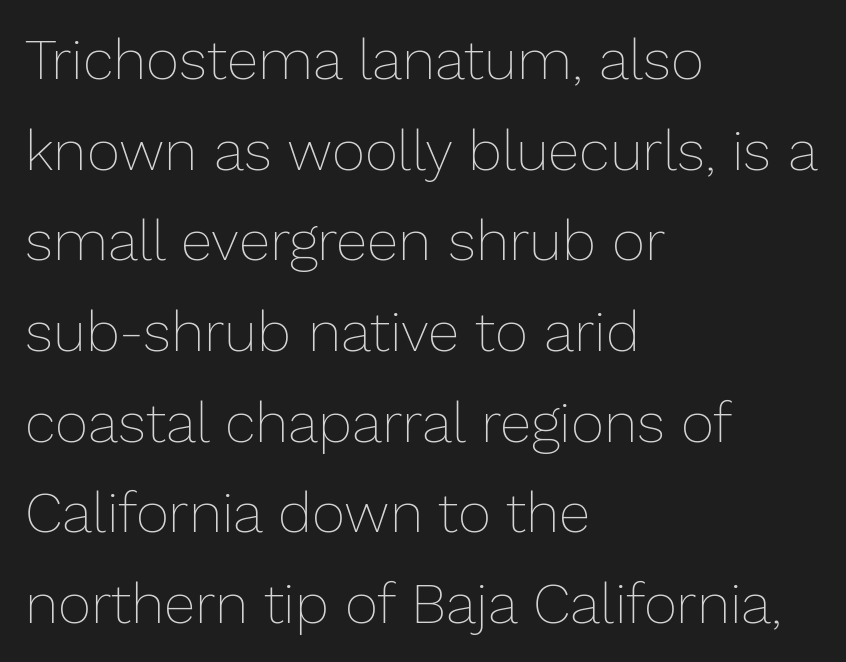
The font is comparable to plain body text, perhaps lighter. Descenders hang freely into open space. A typesetter would call this leading conventional body-copy spacing. Ascenders rise straight up at ninety degrees. The paragraph has a hard left edge and a soft right edge. The tracking reads as untouched default to a designer's eye.
